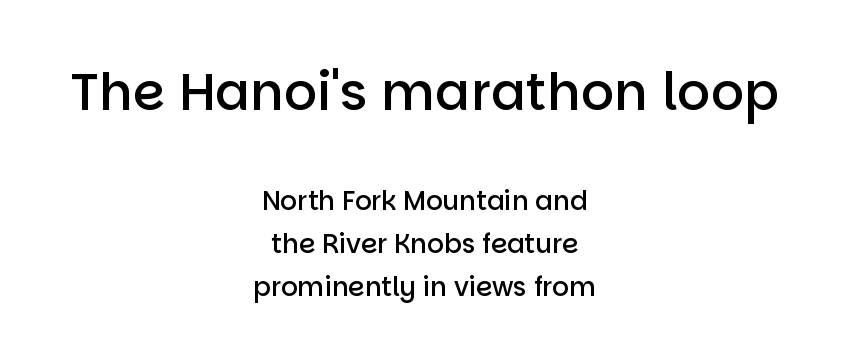
The image shows 52 px semibold sans-serif type, upright; set centered, normal line spacing (1.65x), normal letter spacing, not underlined; the first (top) block is 2.0x larger; low stroke contrast and a large x-height.
